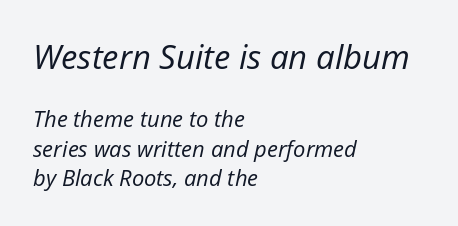
The image shows 33 px regular-weight type, italic (leaning right); set left-aligned, normal line spacing (1.33x), normal letter spacing, not underlined; the first (top) block is 1.5x larger; low stroke contrast and a medium x-height.
